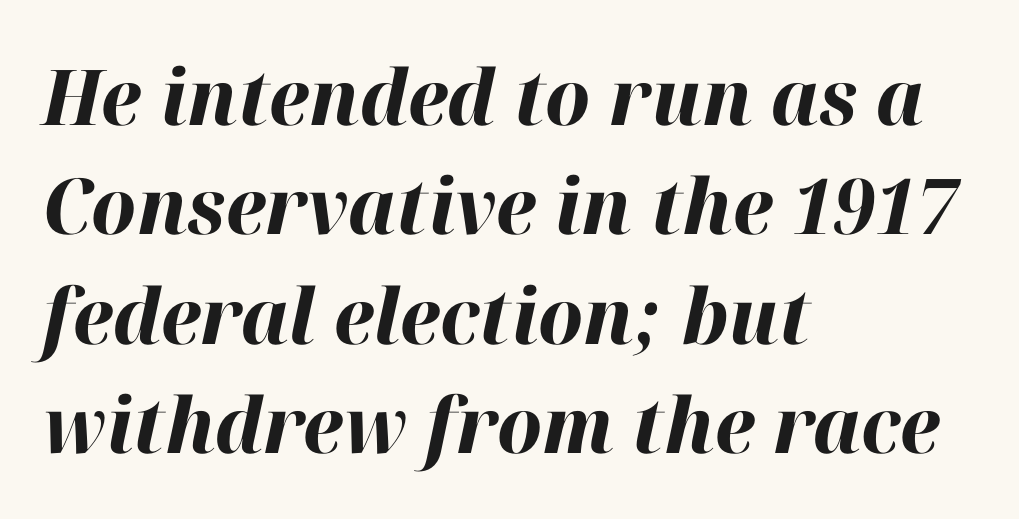
Strong, thick strokes mark this as bold type. The passage shown is typed in a proportional face where columns would drift. Horizontal bands of white between lines are of average thickness. Compared with a centered layout, this one pins lines to the left instead. An italicized treatment has been applied to the whole sample. Just letters on the line, the space beneath them empty.
